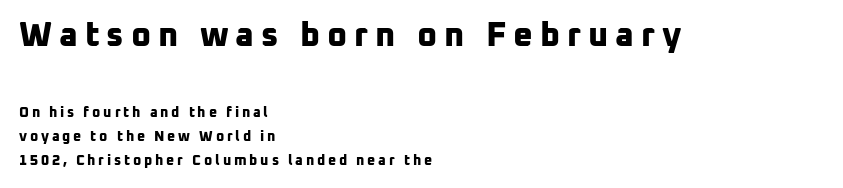
Descenders hang freely into open space. Block one is the big one; block two sits smaller underneath. In terms of weight, the rendering is a true, heavy bold. Which margin do the lines hug? The left one — the right edge is uneven.
